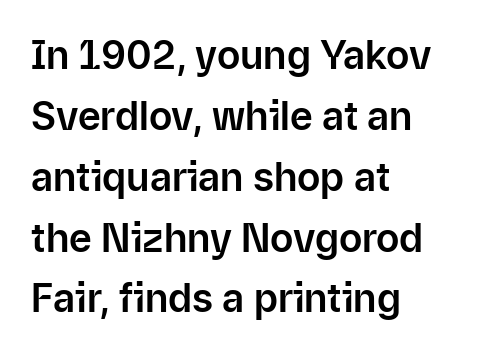
The image shows 39 px sans-serif type, upright; set left-aligned, normal line spacing (1.56x), normal letter spacing, not underlined; low stroke contrast and a medium x-height.
